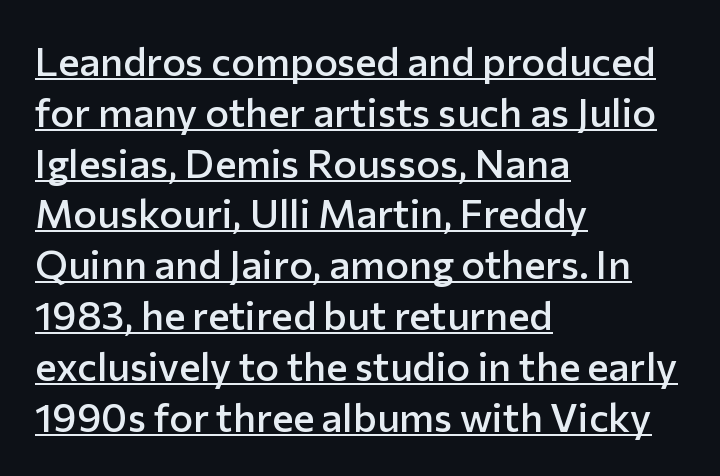
{"serif": "no", "italic": "no", "bold": "semi", "weight": "semibold", "width": "normal", "stroke_contrast": "low", "x_height": "medium", "monospaced": "no", "underline": "yes", "align": "left", "line_spacing": "normal", "line_spacing_ratio": 1.27, "letter_spacing": "normal", "letter_spacing_em": 0.0, "glyph_px": 40}
